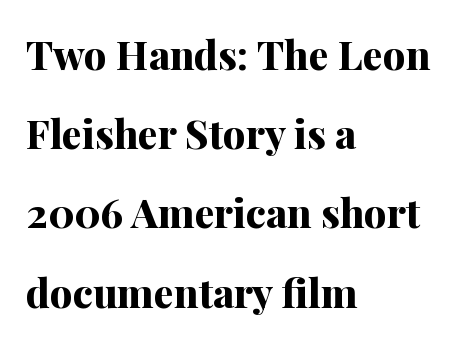
The image shows 40 px bold serif type, upright; set left-aligned, loose line spacing (1.98x), normal letter spacing, not underlined; medium stroke contrast and a medium x-height.
